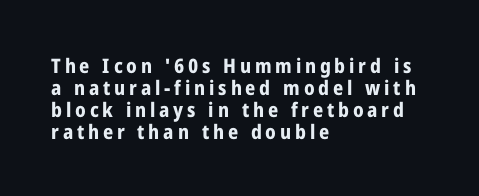
In terms of weight, the rendering is a true, heavy bold. Nope, not italic — everything's standing straight. Has an underline been added? It has not. Does the copy run flush right? No — it runs flush left.
